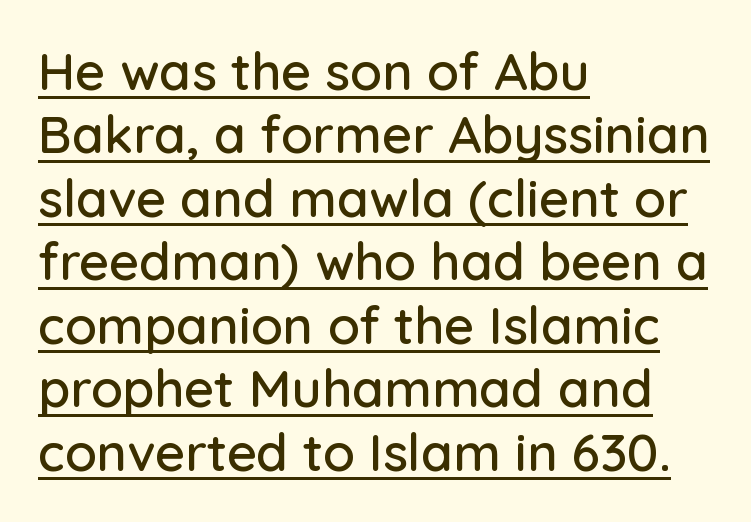
{"serif": "no", "italic": "no", "width": "normal", "stroke_contrast": "low", "x_height": "medium", "monospaced": "no", "underline": "yes", "align": "left", "line_spacing_ratio": 1.22, "letter_spacing": "normal", "letter_spacing_em": 0.0, "glyph_px": 52}
